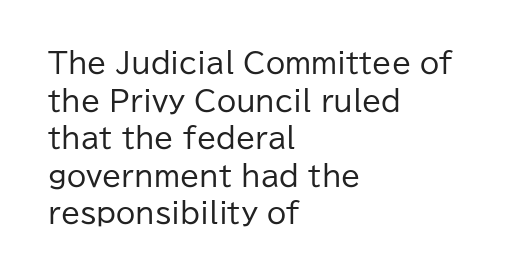
A typesetter would call this zero additional tracking. This rendering uses left alignment, leaving the right contour irregular. Proportional: the letters do not fall into vertical columns. Stems here are at most as thick as an everyday book face.
